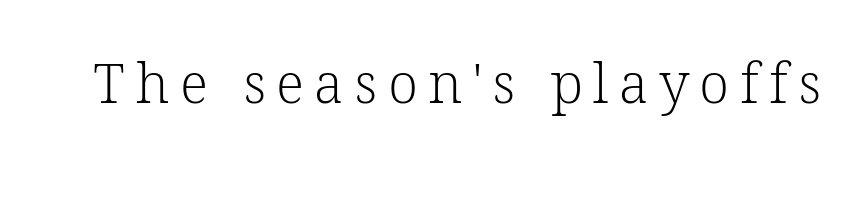
The image shows 55 px light serif type, upright; set not underlined; low stroke contrast and a medium x-height.
